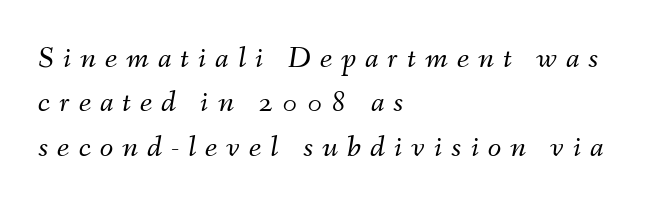
The image shows 31 px light type, italic (leaning right); set left-aligned, normal line spacing (1.43x), unusually wide letter spacing (+0.29 em), not underlined; medium stroke contrast and a small x-height.
